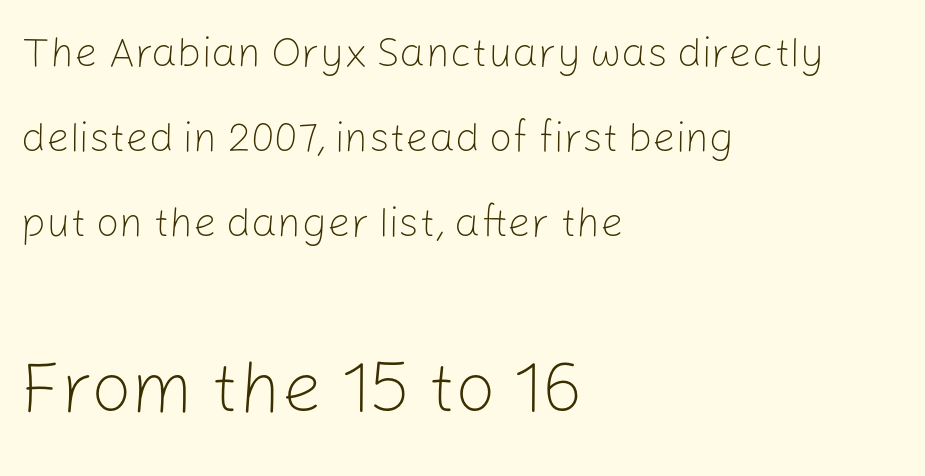
Q: Is the text bold? A: No.
Q: Is the text italic (slanted)? A: No, it is upright.
Q: Is the typeface a serif or a sans-serif typeface? A: Sans-serif.
Q: Is the text underlined? A: No.
Q: How is the paragraph aligned? A: Left-aligned.
Q: Is the spacing between letters normal or unusually wide? A: Normal.
Q: Is the spacing between lines tight, normal or loose? A: Loose.
Q: Which block of text is set in a larger size, the first (top) or the second (bottom)? A: The second (bottom) one.
Q: Width (condensed, normal, or wide)? A: Normal.
Q: Stroke contrast? A: Low.
Q: x-height? A: Medium.
Q: Monospaced? A: No.
